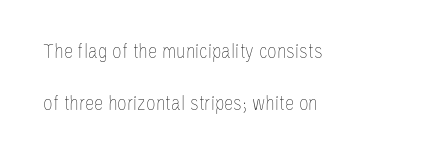
Q: Is the text bold? A: No.
Q: Is the text italic (slanted)? A: No, it is upright.
Q: Is the text underlined? A: No.
Q: How is the paragraph aligned? A: Left-aligned.
Q: Is the spacing between letters normal or unusually wide? A: Normal.
Q: Is the spacing between lines tight, normal or loose? A: Loose.
